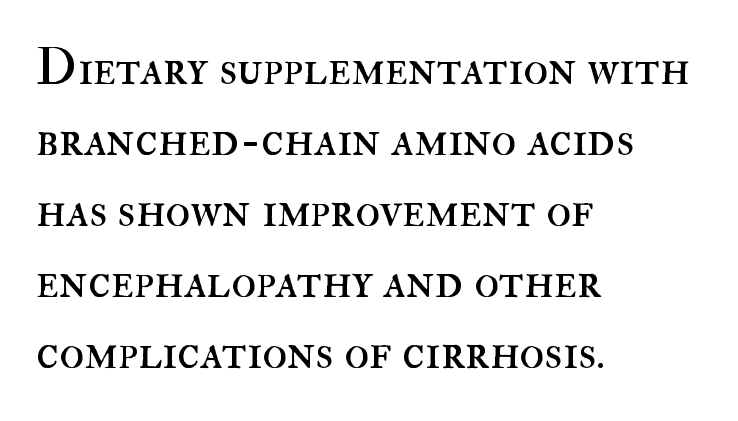
The image shows 51 px regular-weight type, upright; set left-aligned, normal line spacing (1.39x), normal letter spacing, not underlined; high stroke contrast and a small x-height.
